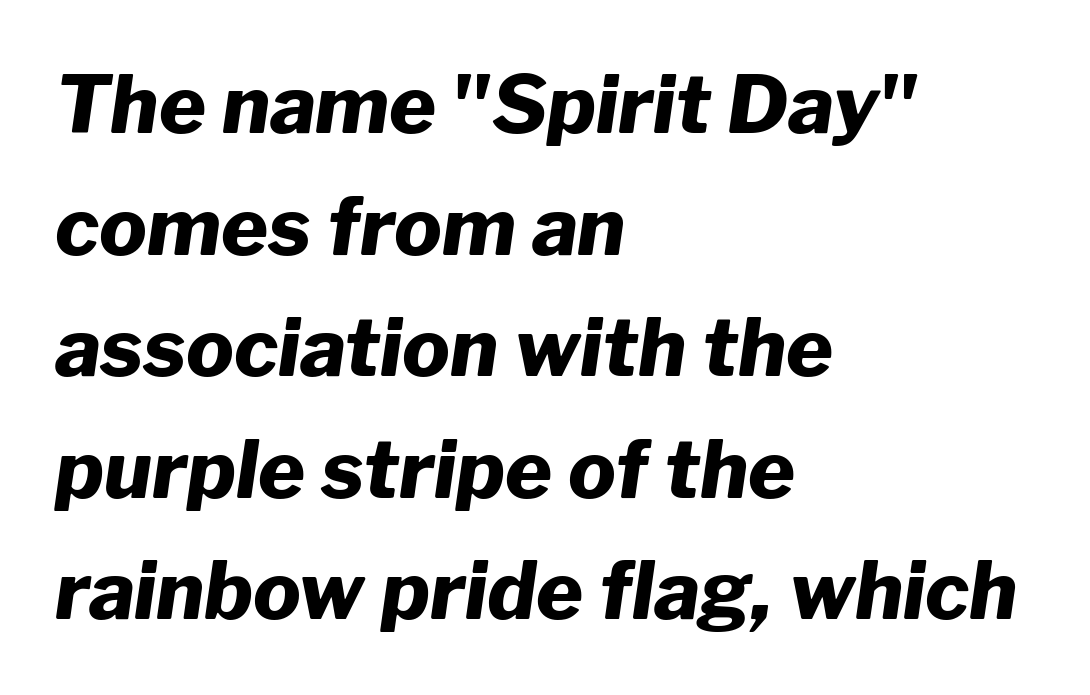
The face used here is rendered with its standard letterfit. Proportional: the letters do not fall into vertical columns. The space beneath each line is pristine and unruled. The typesetting leans heavy: a genuine bold. The space between consecutive lines is moderate. The font's italic variant was chosen for this text.
